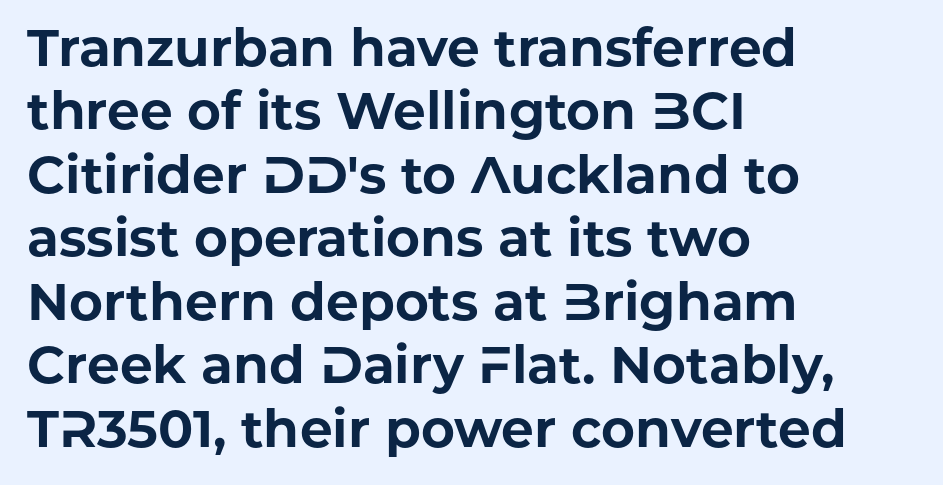
{"serif": "no", "italic": "no", "bold": "yes", "weight": "bold", "width": "normal", "stroke_contrast": "low", "x_height": "medium", "monospaced": "no", "underline": "no", "align": "left", "line_spacing_ratio": 1.22, "letter_spacing": "normal", "letter_spacing_em": 0.0, "glyph_px": 52}
